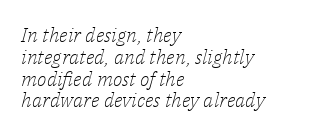
{"italic": "yes", "lean": "right", "slant_degrees": 14, "bold": "no", "underline": "no", "align": "left", "line_spacing": "tight", "line_spacing_ratio": 1.09, "letter_spacing": "normal", "letter_spacing_em": 0.0, "glyph_px": 20}
